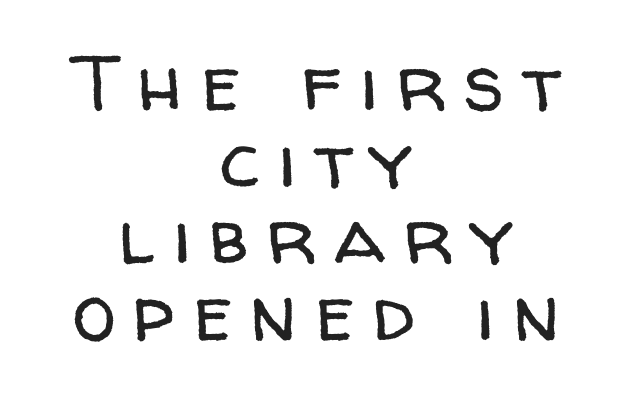
The image shows 79 px regular-weight sans-serif type, upright; set centered, tight line spacing (0.97x), unusually wide letter spacing (+0.23 em), not underlined; low stroke contrast and a medium x-height.
